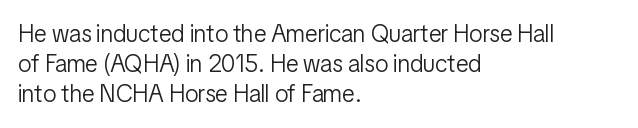
{"italic": "no", "bold": "no", "underline": "no", "align": "left", "line_spacing_ratio": 1.24, "letter_spacing": "normal", "letter_spacing_em": 0.0, "glyph_px": 24}
